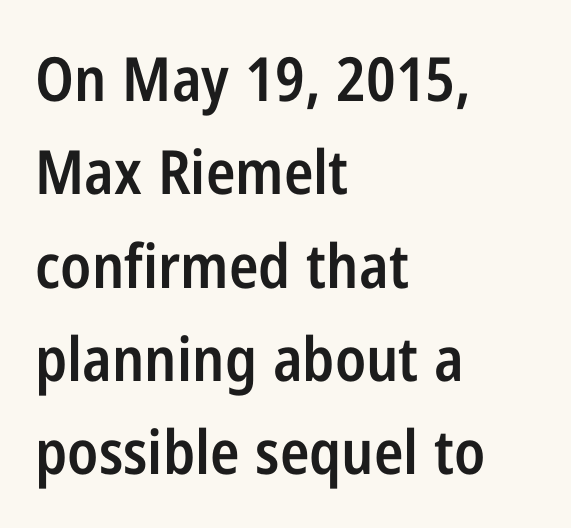
Stroke terminals: plain, sans-serif. This rendering uses left alignment, leaving the right contour irregular. As a designer I'd log this as weight 600, semibold. The zone under the glyphs is completely vacant.
